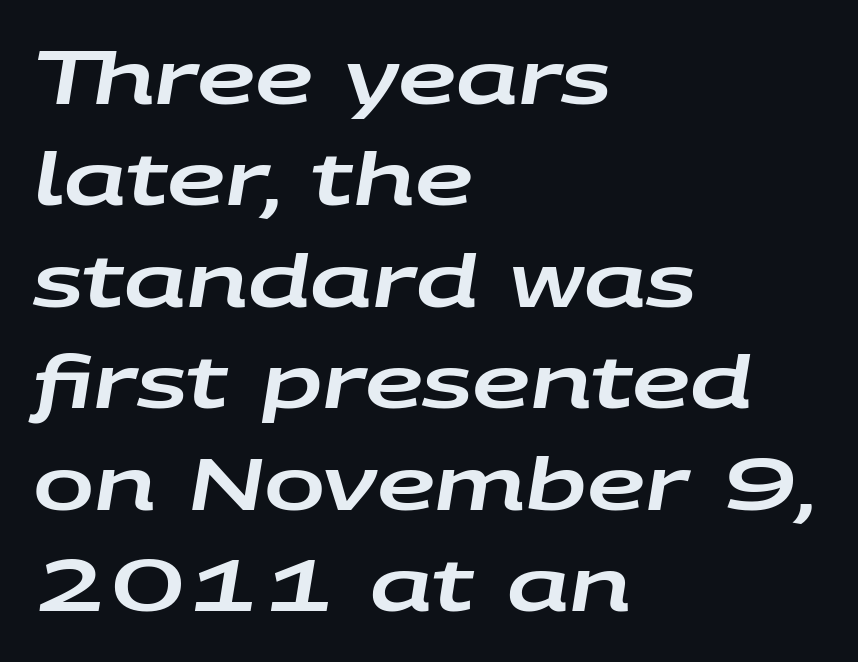
The rendering uses natural spacing where letterforms have individual widths. The baseline area is clear. Every character sits at an angle, as italics do. The designer left line spacing at the default.
